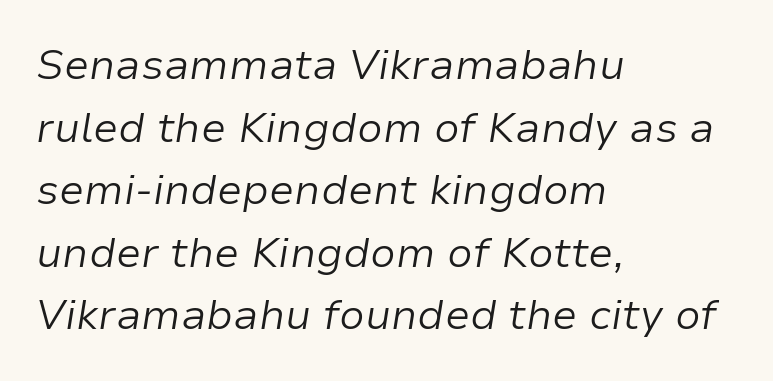
Q: Is the text bold? A: No.
Q: Is the text italic (slanted)? A: Yes, it leans right by about 9 degrees.
Q: Is the text underlined? A: No.
Q: How is the paragraph aligned? A: Left-aligned.
Q: Is the spacing between letters normal or unusually wide? A: Normal.
Q: Is the spacing between lines tight, normal or loose? A: Normal.
Q: Width (condensed, normal, or wide)? A: Normal.
Q: Stroke contrast? A: Low.
Q: x-height? A: Medium.
Q: Monospaced? A: No.
